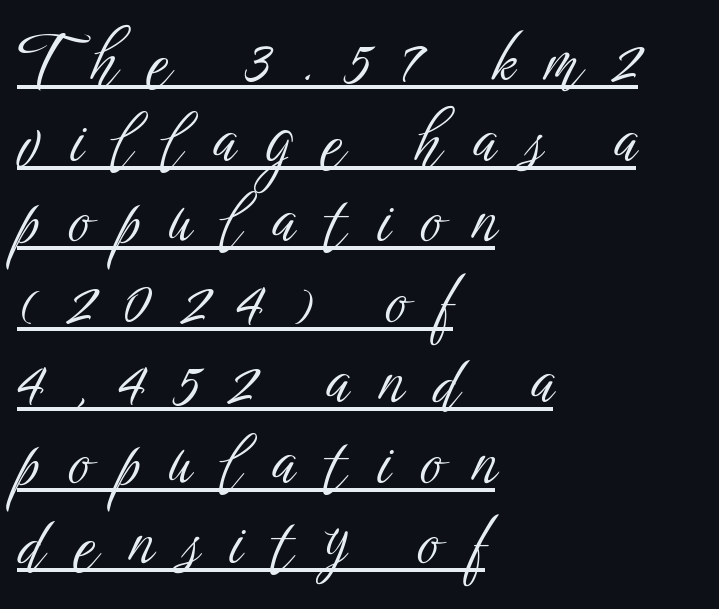
{"serif": "no", "bold": "no", "weight": "light", "width": "condensed", "stroke_contrast": "low", "x_height": "medium", "monospaced": "no", "underline": "yes", "align": "left", "line_spacing_ratio": 1.22, "letter_spacing": "wide", "letter_spacing_em": 0.45, "glyph_px": 66}
